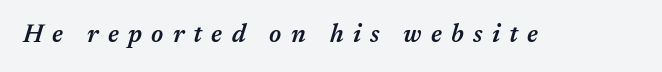
{"italic": "yes", "lean": "right", "slant_degrees": 17, "bold": "semi", "underline": "no", "letter_spacing": "wide", "letter_spacing_em": 0.37, "glyph_px": 25}
